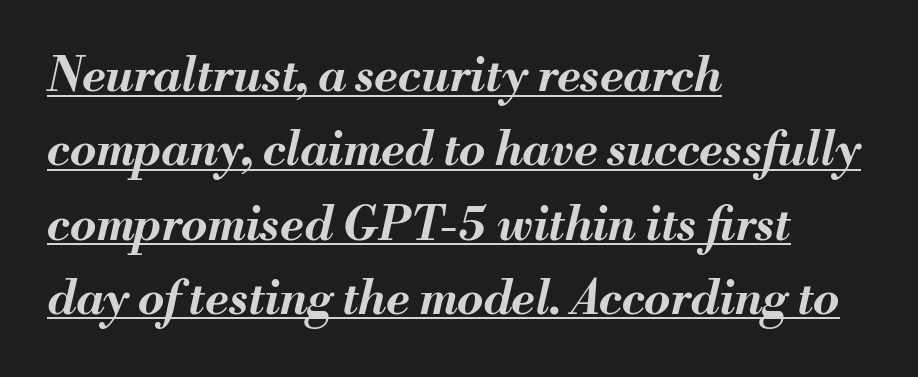
The image shows 47 px bold type, italic (leaning right); set left-aligned, normal line spacing (1.58x), normal letter spacing, underlined; medium stroke contrast and a small x-height.
